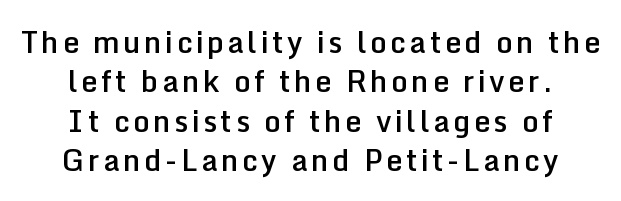
{"serif": "no", "italic": "no", "bold": "semi", "weight": "semibold", "width": "normal", "stroke_contrast": "low", "x_height": "medium", "monospaced": "no", "underline": "no", "align": "center", "line_spacing": "normal", "line_spacing_ratio": 1.36, "glyph_px": 29}
